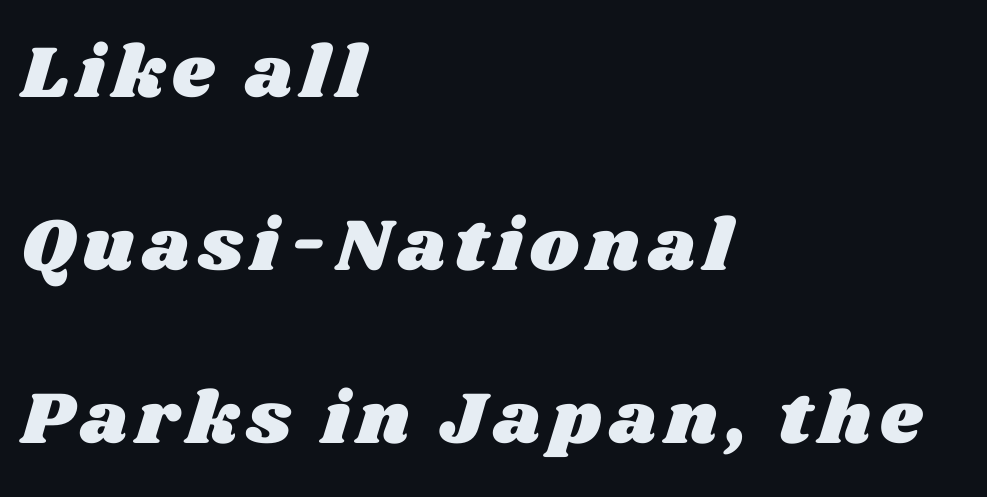
{"width": "wide", "stroke_contrast": "medium", "x_height": "large", "monospaced": "no", "underline": "no", "align": "left", "line_spacing": "loose", "line_spacing_ratio": 2.34, "glyph_px": 74}
